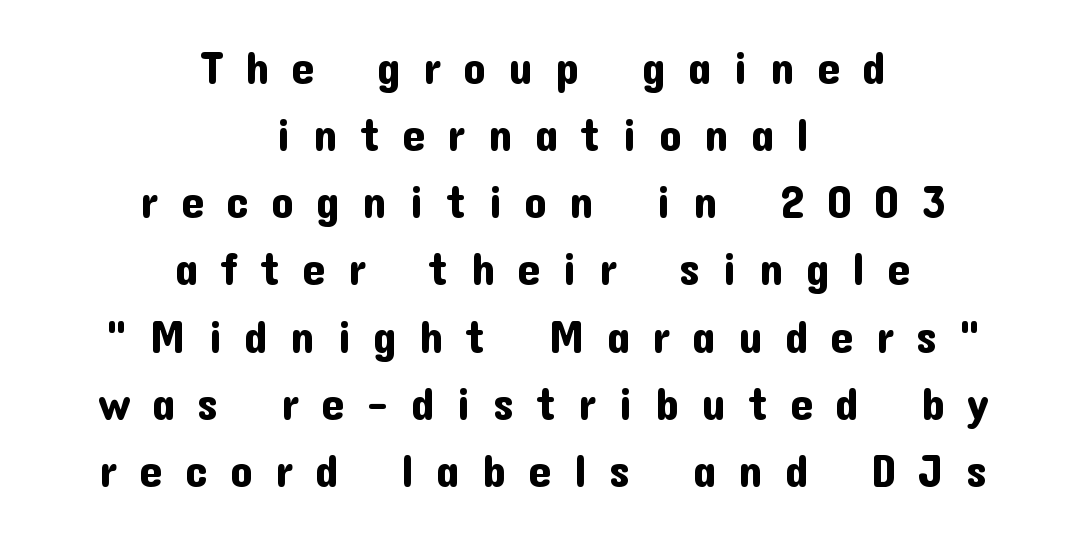
Q: Is the text italic (slanted)? A: No, it is upright.
Q: Is the typeface a serif or a sans-serif typeface? A: Sans-serif.
Q: Is the text underlined? A: No.
Q: How is the paragraph aligned? A: Centered.
Q: Is the spacing between letters normal or unusually wide? A: Unusually wide.
Q: Is the spacing between lines tight, normal or loose? A: Normal.
Q: Width (condensed, normal, or wide)? A: Normal.
Q: Stroke contrast? A: Low.
Q: x-height? A: Medium.
Q: Monospaced? A: No.
